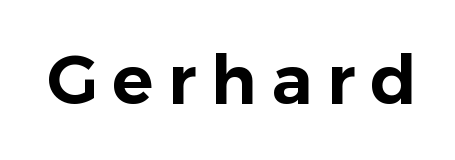
{"serif": "no", "italic": "no", "width": "normal", "stroke_contrast": "low", "x_height": "medium", "monospaced": "no", "underline": "no", "letter_spacing": "wide", "letter_spacing_em": 0.22, "glyph_px": 68}
